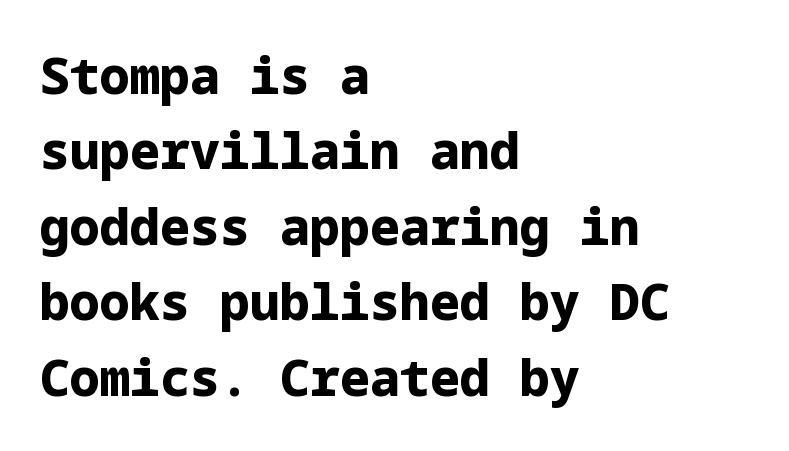
The image shows 50 px bold sans-serif type, upright; set left-aligned, normal line spacing (1.51x), normal letter spacing, not underlined; low stroke contrast and a medium x-height.
